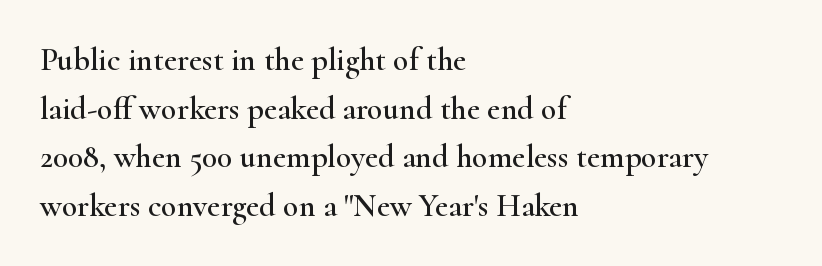
Here the designer chose a conventional face with non-uniform glyph widths. In terms of posture, this sample is upright. Vertical spacing — default. The text was rendered using a seriffed face with decorative stroke endings.
